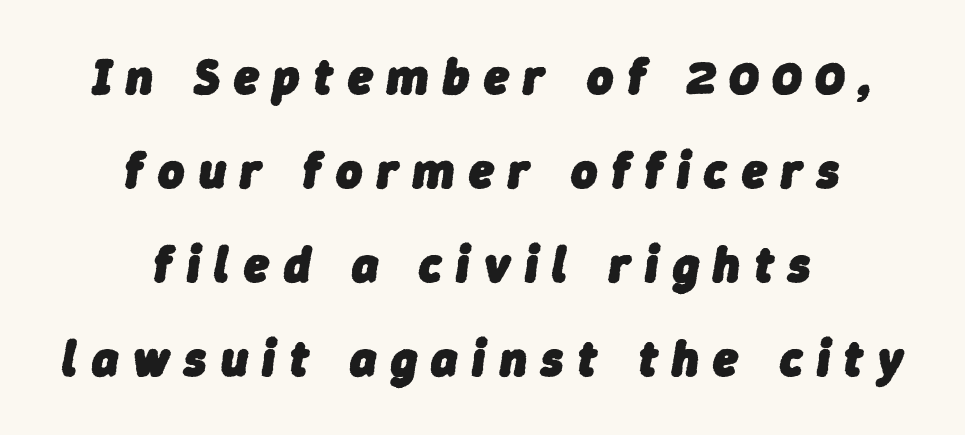
The image shows 50 px heavy type, italic (leaning right); set centered, line spacing 1.88x, unusually wide letter spacing (+0.29 em), not underlined; low stroke contrast and a medium x-height.
